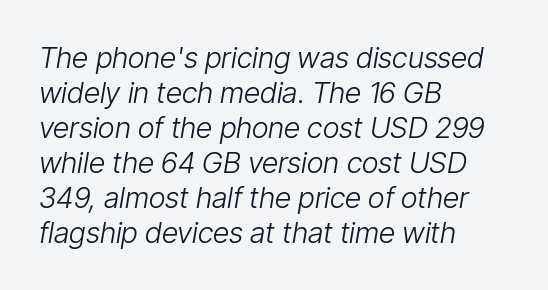
{"italic": "yes", "lean": "right", "slant_degrees": 9, "bold": "no", "weight": "light", "width": "condensed", "stroke_contrast": "low", "x_height": "medium", "monospaced": "no", "underline": "no", "align": "left", "line_spacing_ratio": 1.21, "letter_spacing": "normal", "letter_spacing_em": 0.0, "glyph_px": 29}
